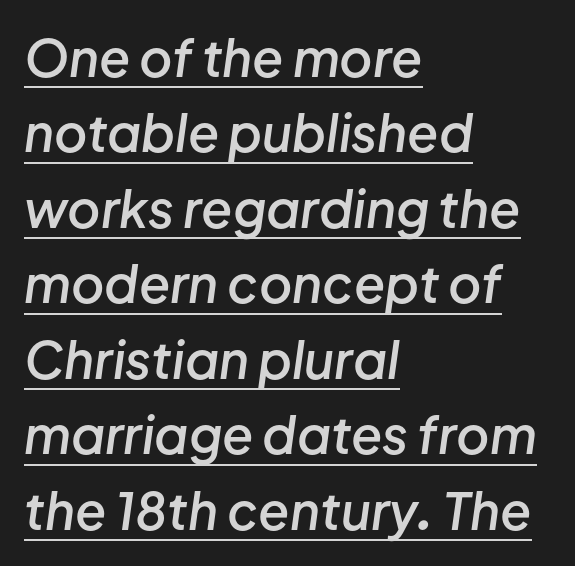
Would a proofreader flag this as italicized? Yes. This sample uses plain, unmodified letter spacing. Where is the straight margin? On the left. The letters advance in unequal steps, a hallmark of proportional type.
